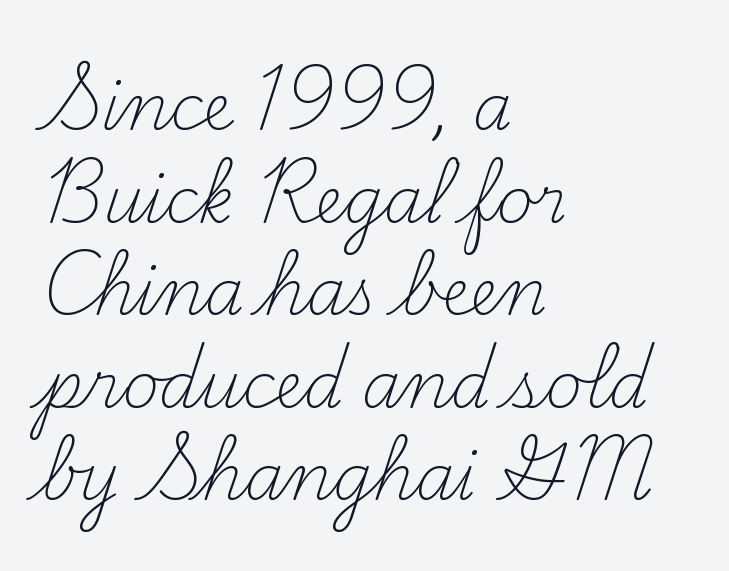
Stem width sits at or under what a default text font uses. Note the varied advance widths — an 'i' is clearly narrower than an 'm'.
